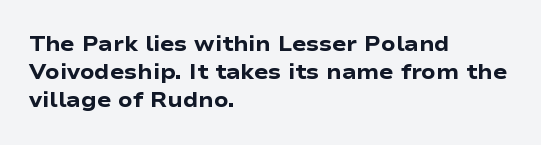
The image shows 21 px bold type, upright; set left-aligned, normal line spacing (1.34x), normal letter spacing, not underlined.
